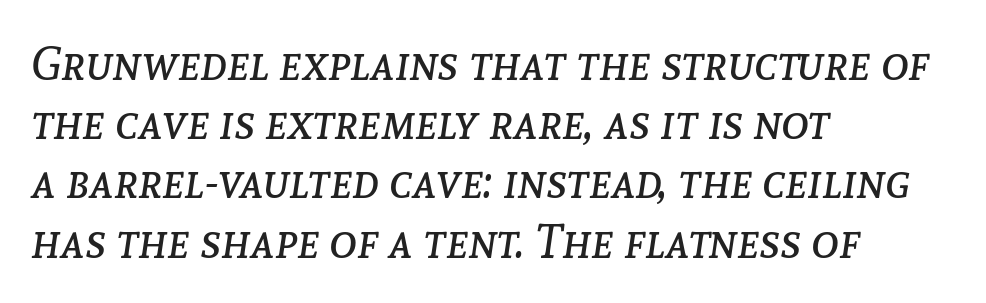
Yep, that's italic — everything's leaning. Stem width sits at or under what a default text font uses. The compositor pushed each line to the left boundary. The rendering uses natural spacing where letterforms have individual widths.
